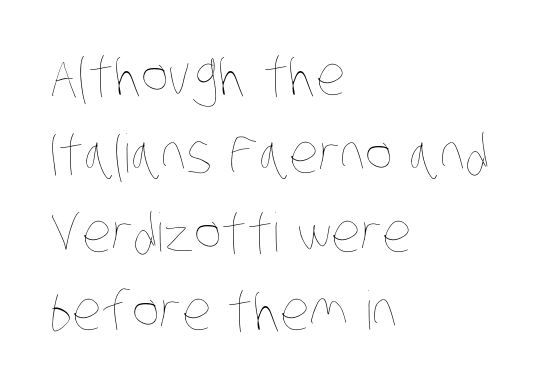
The image shows 53 px thin, condensed type; set left-aligned, normal line spacing (1.48x), normal letter spacing, not underlined; low stroke contrast and a large x-height.
